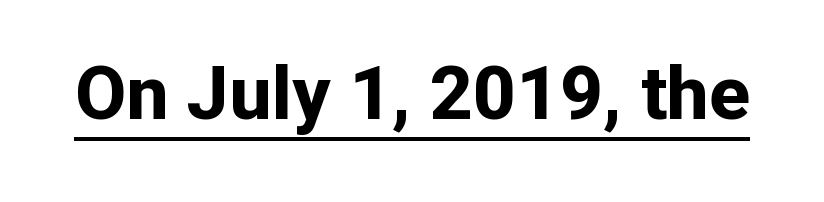
{"serif": "no", "italic": "no", "bold": "yes", "weight": "bold", "width": "normal", "stroke_contrast": "low", "x_height": "medium", "monospaced": "no", "underline": "yes", "letter_spacing": "normal", "letter_spacing_em": 0.0, "glyph_px": 75}
